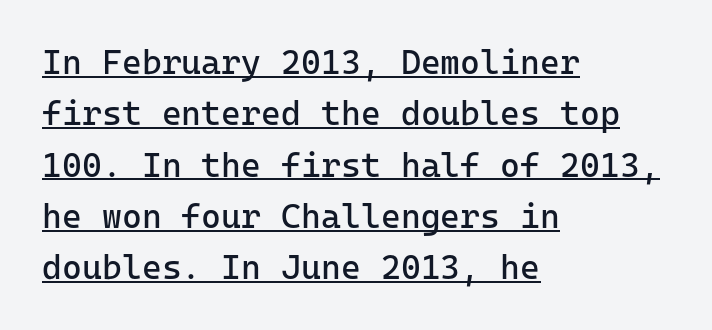
Q: Is the text bold? A: No.
Q: Is the text italic (slanted)? A: No, it is upright.
Q: Is the typeface a serif or a sans-serif typeface? A: Sans-serif.
Q: Is the text underlined? A: Yes.
Q: How is the paragraph aligned? A: Left-aligned.
Q: Is the spacing between letters normal or unusually wide? A: Normal.
Q: Is the spacing between lines tight, normal or loose? A: Normal.
Q: Width (condensed, normal, or wide)? A: Normal.
Q: Stroke contrast? A: Low.
Q: x-height? A: Medium.
